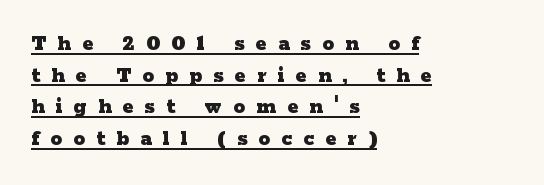
{"italic": "no", "bold": "yes", "underline": "yes", "align": "left", "line_spacing": "normal", "line_spacing_ratio": 1.38, "letter_spacing": "wide", "letter_spacing_em": 0.49, "glyph_px": 23}
